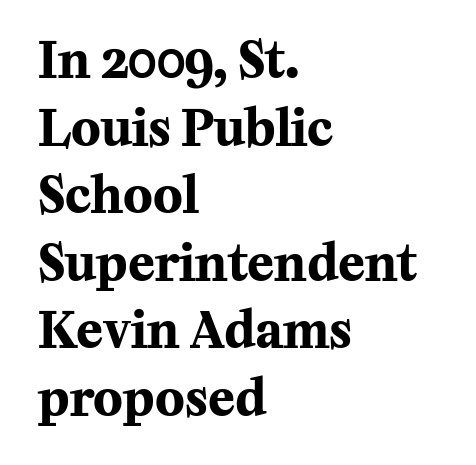
The axis of the letterforms is exactly vertical. What's the leading like? Ordinary, nothing unusual. The lines are quadded left. You could not count columns in this text — the font is proportionally spaced.
